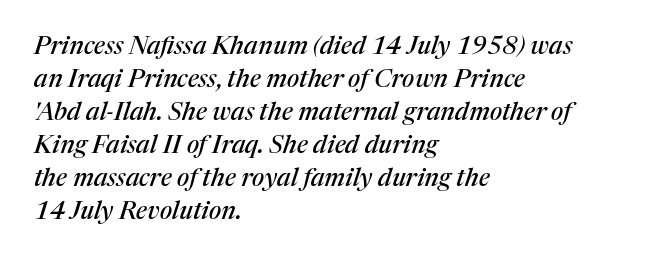
Q: Is the text italic (slanted)? A: Yes, it leans right by about 17 degrees.
Q: Is the text underlined? A: No.
Q: How is the paragraph aligned? A: Left-aligned.
Q: Is the spacing between letters normal or unusually wide? A: Normal.
Q: Is the spacing between lines tight, normal or loose? A: Normal.
